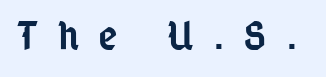
A typesetter would mark this as roman, not italic. In terms of letterform style, serifs are entirely absent. There is plenty of visible air inserted between adjacent glyphs. The string is rendered with underlining switched off. Set as a demibold, roughly 600 on the weight scale. These lines are rendered in a variable-pitch font.
